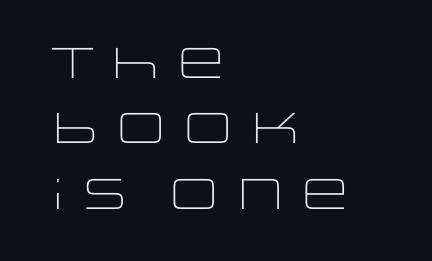
{"serif": "no", "italic": "no", "bold": "no", "weight": "light", "width": "wide", "stroke_contrast": "low", "x_height": "large", "monospaced": "no", "underline": "no", "align": "left", "line_spacing": "normal", "line_spacing_ratio": 1.52, "letter_spacing": "normal", "letter_spacing_em": 0.0, "glyph_px": 43}
